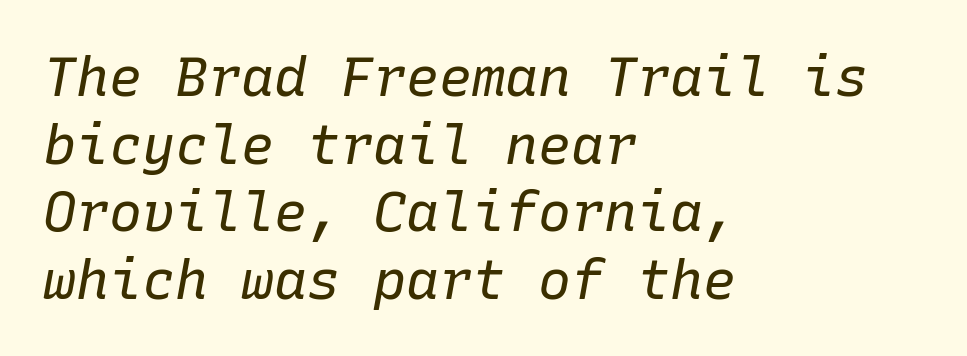
The image shows 55 px regular-weight type, italic (leaning right), monospaced; set left-aligned, line spacing 1.23x, normal letter spacing, not underlined; low stroke contrast and a medium x-height.
